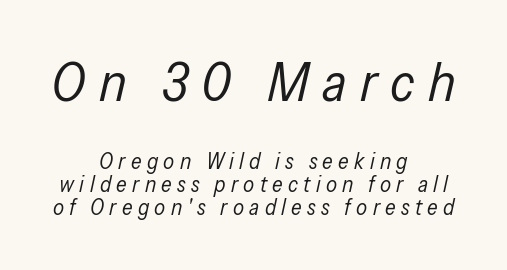
{"italic": "yes", "lean": "right", "slant_degrees": 13, "bold": "no", "weight": "regular", "width": "condensed", "stroke_contrast": "low", "x_height": "medium", "monospaced": "no", "underline": "no", "align": "center", "line_spacing": "tight", "line_spacing_ratio": 1.05, "letter_spacing": "wide", "letter_spacing_em": 0.24, "larger_block": "first", "size_ratio": 2.45, "glyph_px": 54}
